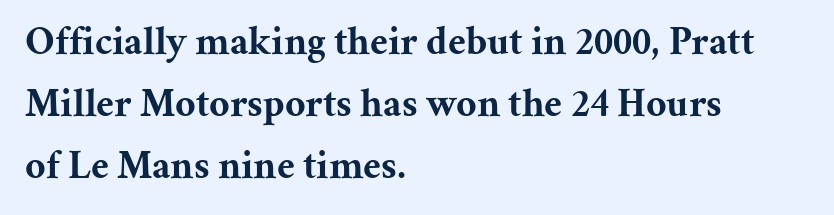
The image shows 40 px bold serif type, upright; set left-aligned, normal line spacing (1.55x), normal letter spacing, not underlined; medium stroke contrast and a medium x-height.
